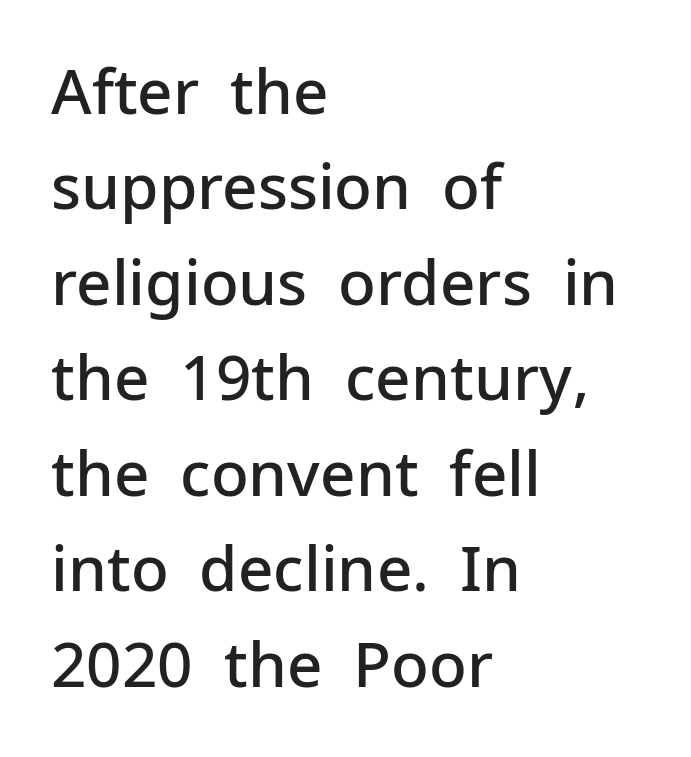
In terms of weight, the rendering is demibold, just under bold. Reading down the block, your eye returns to a fixed left position each line. Caption: standard tracking, unaltered. The rendering uses natural spacing where letterforms have individual widths. Horizontal bands of white between lines are of average thickness.
